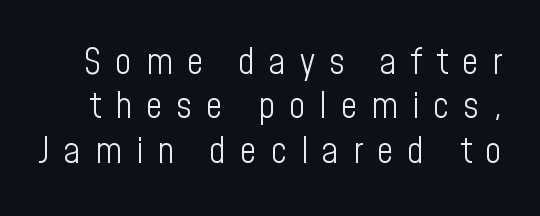
Q: Is the text bold? A: No.
Q: Is the text italic (slanted)? A: No, it is upright.
Q: Is the typeface a serif or a sans-serif typeface? A: Sans-serif.
Q: Is the text underlined? A: No.
Q: Is the spacing between letters normal or unusually wide? A: Unusually wide.
Q: Width (condensed, normal, or wide)? A: Condensed.
Q: Stroke contrast? A: Low.
Q: x-height? A: Medium.
Q: Monospaced? A: No.
